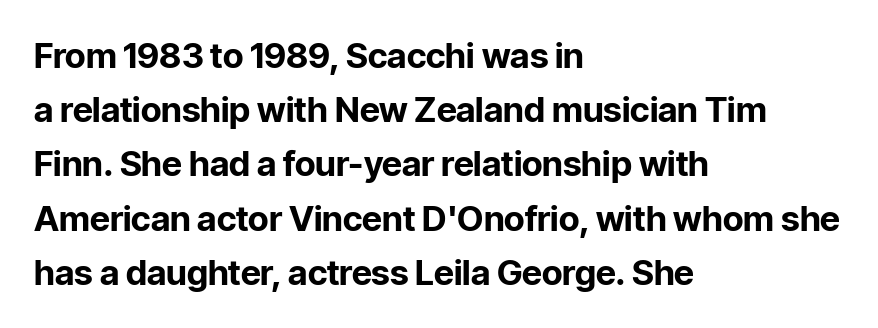
Q: Is the text bold? A: Yes.
Q: Is the text italic (slanted)? A: No, it is upright.
Q: Is the typeface a serif or a sans-serif typeface? A: Sans-serif.
Q: Is the text underlined? A: No.
Q: How is the paragraph aligned? A: Left-aligned.
Q: Is the spacing between letters normal or unusually wide? A: Normal.
Q: Is the spacing between lines tight, normal or loose? A: Normal.
Q: Width (condensed, normal, or wide)? A: Normal.
Q: Stroke contrast? A: Low.
Q: x-height? A: Medium.
Q: Monospaced? A: No.
